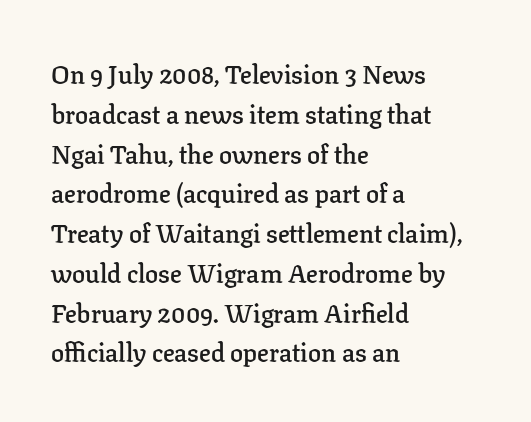
Ordinary non-slanted type is in use. Reading down the block, your eye returns to a fixed left position each line. These lines sit exactly where default settings would place them. Check the space under the baseline: it is left empty.
